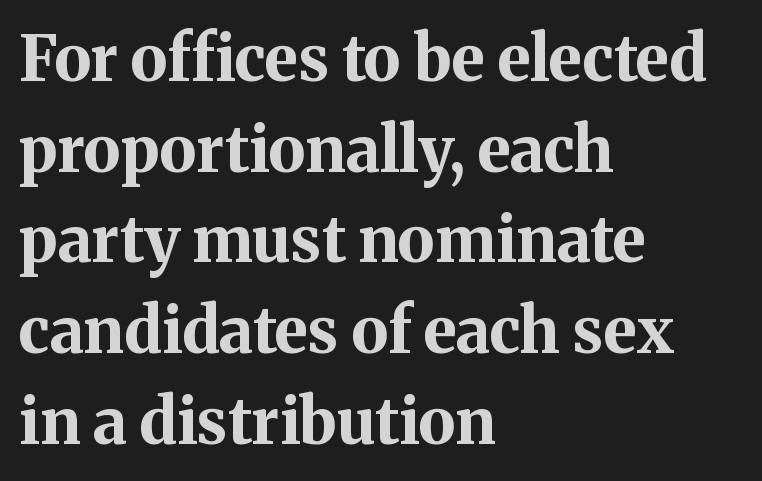
{"serif": "yes", "italic": "no", "bold": "yes", "weight": "bold", "width": "normal", "stroke_contrast": "medium", "x_height": "medium", "monospaced": "no", "underline": "no", "align": "left", "line_spacing": "normal", "line_spacing_ratio": 1.44, "letter_spacing": "normal", "letter_spacing_em": 0.0, "glyph_px": 63}
